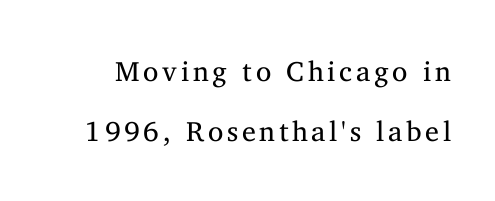
The lettering holds an erect, upright posture throughout. Character widths vary here, with narrow letters taking less room than wide ones. The type family on display is of the serif kind. Is the stroke heavy? The answer is a plain regular-or-lighter.
